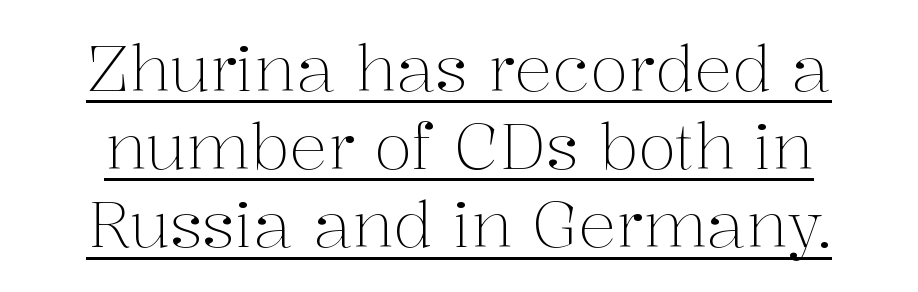
Q: Is the text bold? A: No.
Q: Is the text italic (slanted)? A: No, it is upright.
Q: Is the typeface a serif or a sans-serif typeface? A: Serif.
Q: Is the text underlined? A: Yes.
Q: Is the spacing between letters normal or unusually wide? A: Normal.
Q: Width (condensed, normal, or wide)? A: Normal.
Q: Stroke contrast? A: Medium.
Q: x-height? A: Medium.
Q: Monospaced? A: No.
